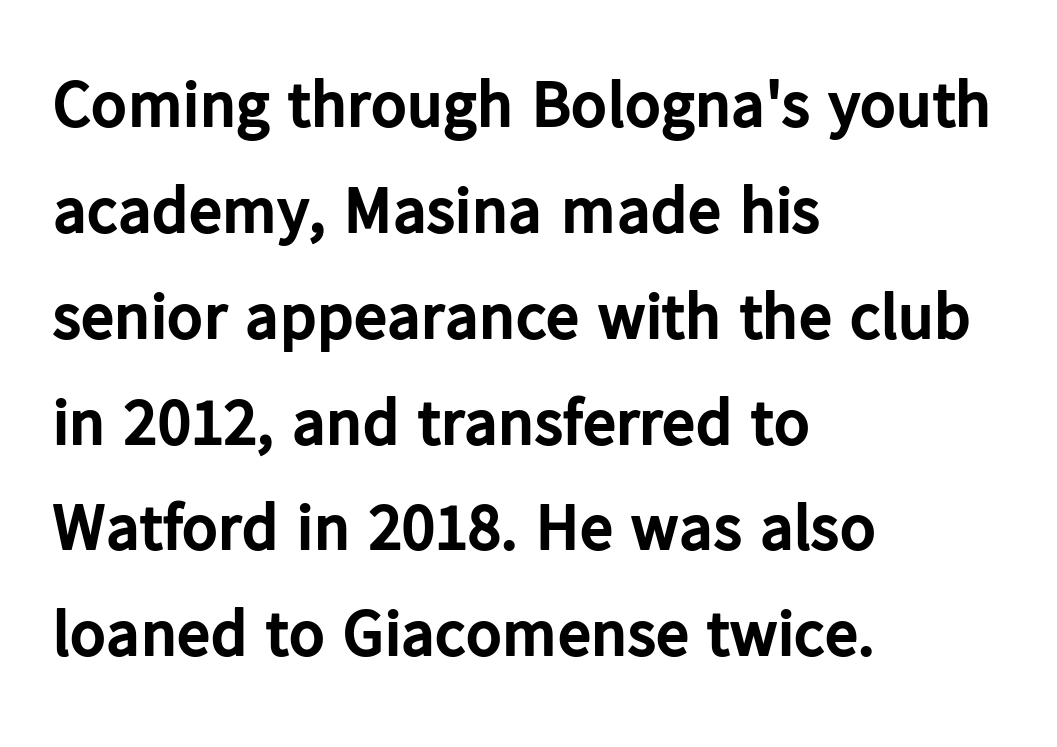
{"serif": "no", "italic": "no", "bold": "yes", "weight": "bold", "width": "normal", "stroke_contrast": "low", "x_height": "medium", "monospaced": "no", "underline": "no", "align": "left", "line_spacing": "normal", "line_spacing_ratio": 1.58, "letter_spacing": "normal", "letter_spacing_em": 0.0, "glyph_px": 67}
